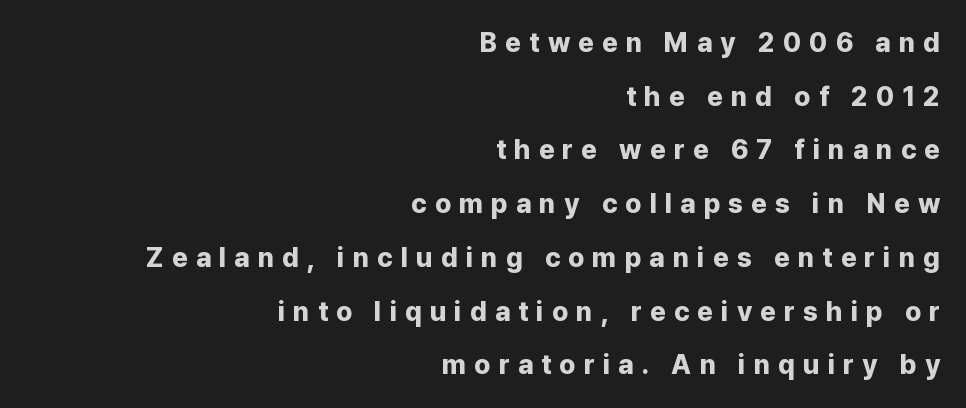
The glyphs are unaccompanied by any horizontal stroke below them. On the weight axis this lands at bold, roughly 700. Nope, not italic — everything's standing straight. Leading is clearly above the norm, producing a sparse column. The rendering anchors every line to the right-hand side.
